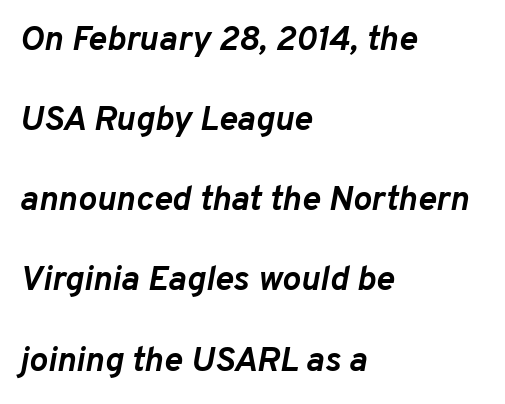
Q: Is the text bold? A: Yes.
Q: Is the text italic (slanted)? A: Yes, it leans right by about 10 degrees.
Q: Is the text underlined? A: No.
Q: How is the paragraph aligned? A: Left-aligned.
Q: Is the spacing between letters normal or unusually wide? A: Normal.
Q: Is the spacing between lines tight, normal or loose? A: Loose.
Q: Width (condensed, normal, or wide)? A: Normal.
Q: Stroke contrast? A: Low.
Q: x-height? A: Medium.
Q: Monospaced? A: No.
